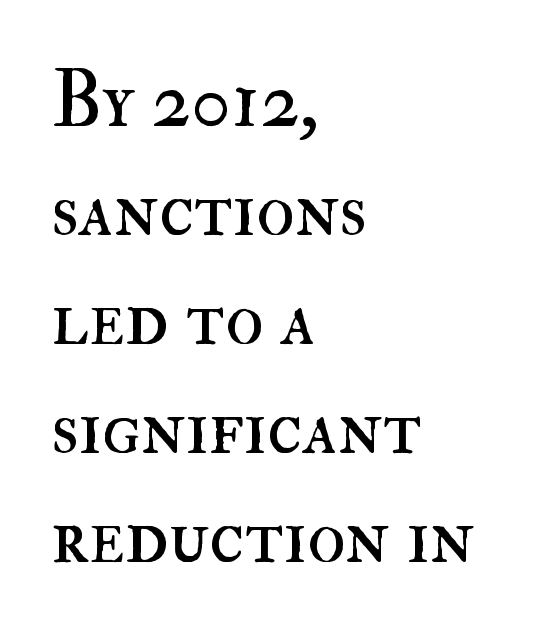
The image shows 79 px regular-weight type, upright; set left-aligned, normal line spacing (1.38x), normal letter spacing, not underlined; high stroke contrast and a small x-height.
